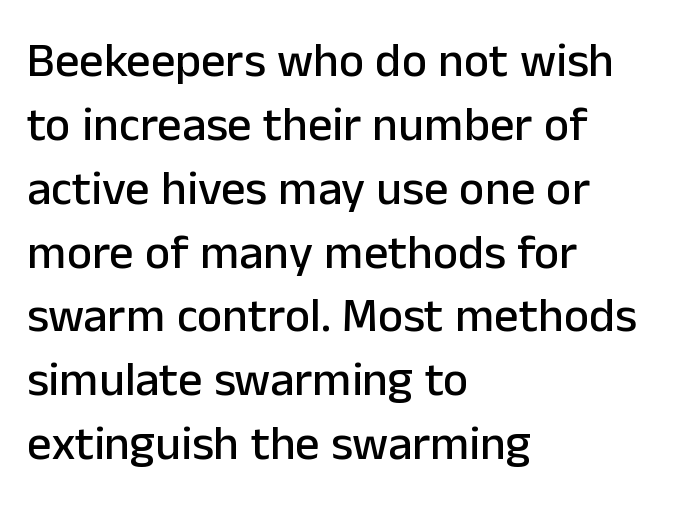
Rows of type keep a routine distance in the vertical direction. Tracking here is standard; glyphs follow each other at the usual distance. The specimen omits any rule beneath the text block's lines. These lines are rendered in a variable-pitch font.
